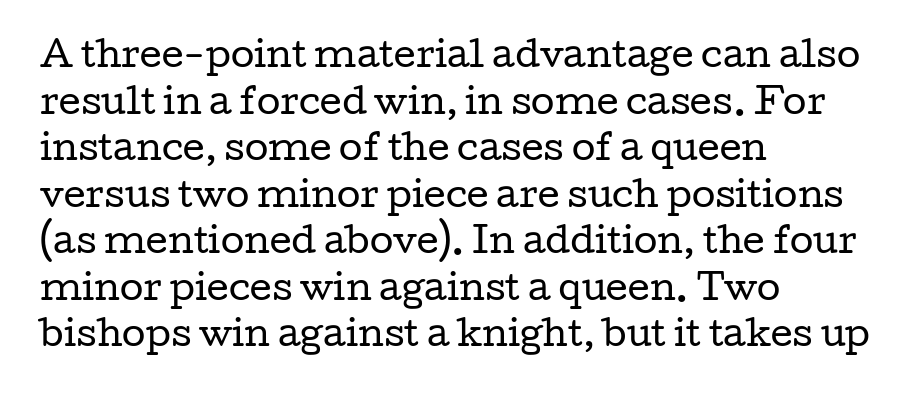
Q: Is the text bold? A: No.
Q: Is the text italic (slanted)? A: No, it is upright.
Q: Is the typeface a serif or a sans-serif typeface? A: Serif.
Q: Is the text underlined? A: No.
Q: How is the paragraph aligned? A: Left-aligned.
Q: Is the spacing between letters normal or unusually wide? A: Normal.
Q: Is the spacing between lines tight, normal or loose? A: Normal.
Q: Width (condensed, normal, or wide)? A: Wide.
Q: Stroke contrast? A: Low.
Q: x-height? A: Medium.
Q: Monospaced? A: No.
